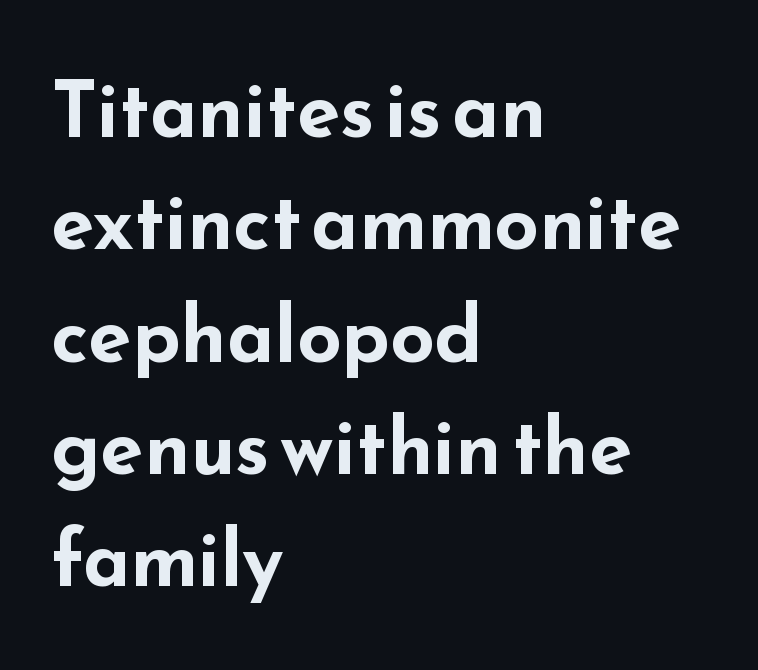
The image shows 78 px bold, wide sans-serif type, upright; set left-aligned, normal line spacing (1.44x), normal letter spacing, not underlined; low stroke contrast and a small x-height.
